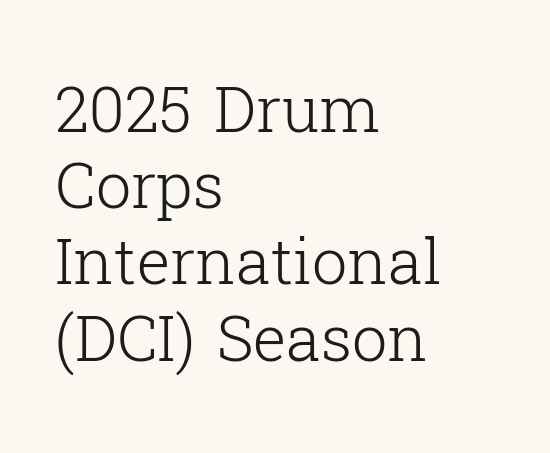
{"serif": "yes", "italic": "no", "bold": "no", "weight": "light", "width": "normal", "stroke_contrast": "low", "x_height": "medium", "monospaced": "no", "underline": "no", "align": "left", "line_spacing_ratio": 1.21, "letter_spacing": "normal", "letter_spacing_em": 0.0, "glyph_px": 63}
